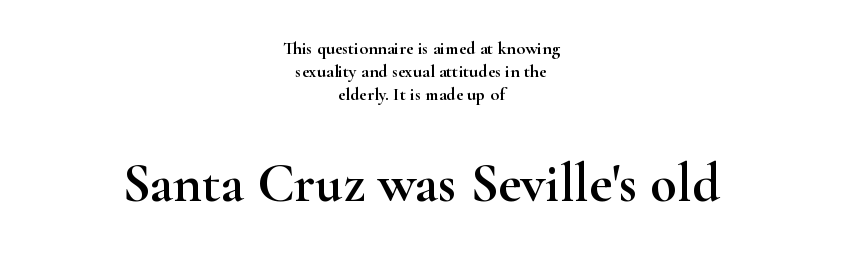
Posture: vertical. Neither beginnings nor endings align; midpoints do. The line texture is even and compact thanks to regular tracking. Leading: standard. Note: serifs present on the glyphs.
